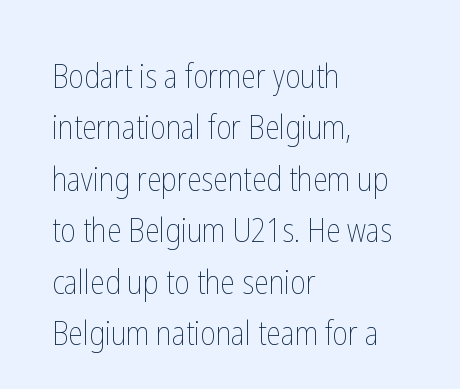
{"italic": "no", "bold": "no", "weight": "thin", "width": "condensed", "stroke_contrast": "low", "x_height": "medium", "monospaced": "no", "underline": "no", "align": "left", "line_spacing": "normal", "line_spacing_ratio": 1.56, "letter_spacing": "normal", "letter_spacing_em": 0.0, "glyph_px": 33}
